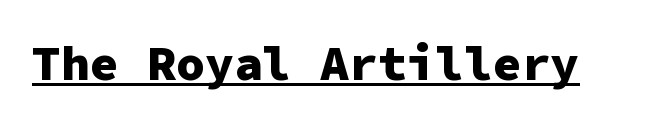
The image shows 48 px heavy sans-serif type, upright, monospaced; set normal letter spacing, underlined; low stroke contrast and a medium x-height.
